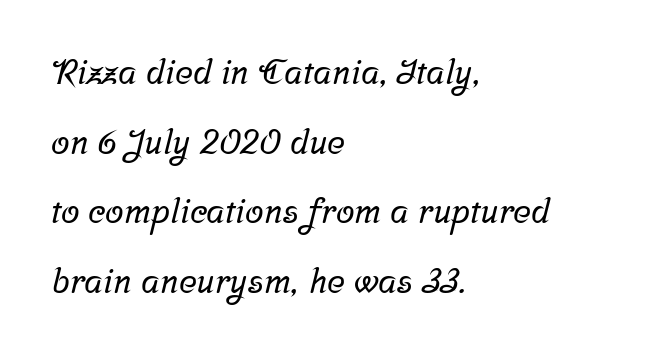
The face used here is rendered with its standard letterfit. The setting favours the left margin, as ordinary paragraphs usually do. The foot of each line stays bare and open. Looks like regular typesetting: each glyph gets only the width it needs.
